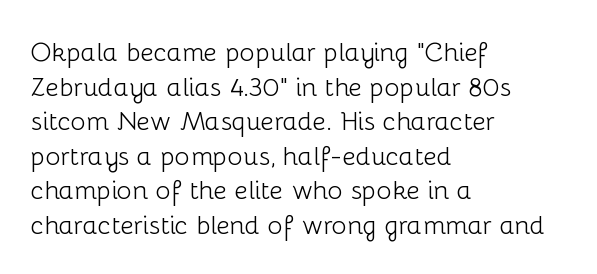
The image shows 26 px text type, upright; set left-aligned, normal line spacing (1.33x), normal letter spacing, not underlined.
